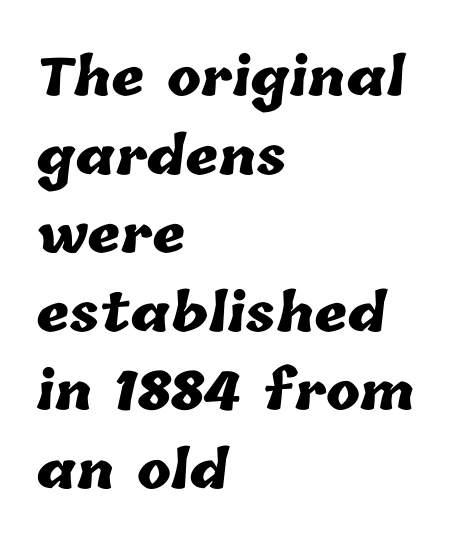
Q: Is the text bold? A: Yes.
Q: Is the text underlined? A: No.
Q: How is the paragraph aligned? A: Left-aligned.
Q: Is the spacing between letters normal or unusually wide? A: Normal.
Q: Is the spacing between lines tight, normal or loose? A: Normal.
Q: Width (condensed, normal, or wide)? A: Normal.
Q: Stroke contrast? A: Low.
Q: x-height? A: Medium.
Q: Monospaced? A: No.
